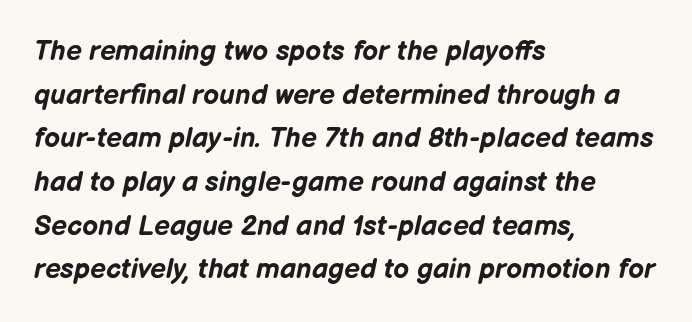
Q: Is the text bold? A: Yes.
Q: Is the text italic (slanted)? A: Yes, it leans right by about 12 degrees.
Q: Is the text underlined? A: No.
Q: How is the paragraph aligned? A: Left-aligned.
Q: Is the spacing between letters normal or unusually wide? A: Normal.
Q: Is the spacing between lines tight, normal or loose? A: Normal.
Q: Width (condensed, normal, or wide)? A: Normal.
Q: Stroke contrast? A: Low.
Q: x-height? A: Medium.
Q: Monospaced? A: No.
